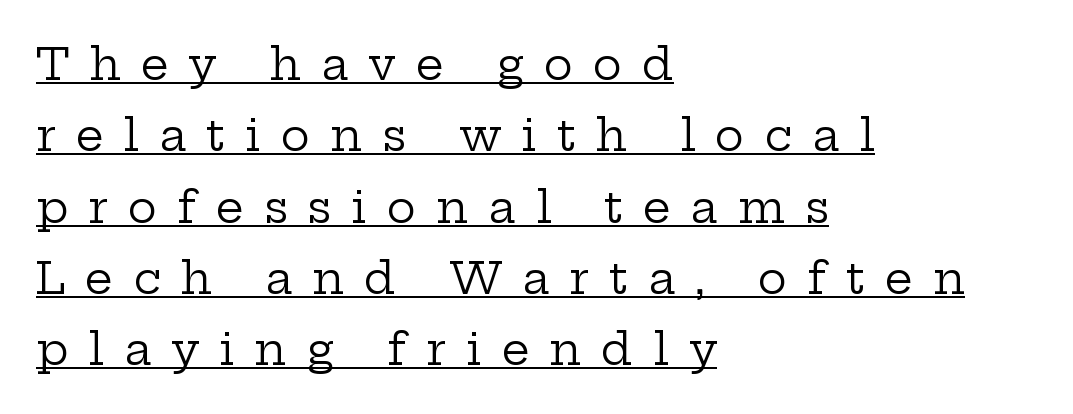
Q: Is the text bold? A: No.
Q: Is the text italic (slanted)? A: No, it is upright.
Q: Is the typeface a serif or a sans-serif typeface? A: Serif.
Q: Is the text underlined? A: Yes.
Q: How is the paragraph aligned? A: Left-aligned.
Q: Is the spacing between letters normal or unusually wide? A: Unusually wide.
Q: Is the spacing between lines tight, normal or loose? A: Normal.
Q: Width (condensed, normal, or wide)? A: Wide.
Q: Stroke contrast? A: Low.
Q: x-height? A: Medium.
Q: Monospaced? A: No.
